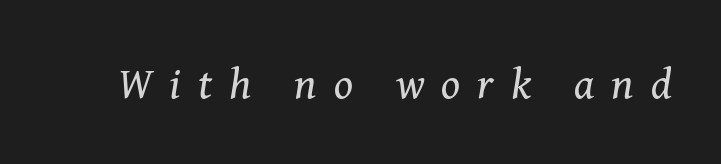
{"serif": "yes", "italic": "yes", "lean": "right", "slant_degrees": 8, "bold": "no", "weight": "regular", "width": "normal", "stroke_contrast": "medium", "x_height": "medium", "monospaced": "no", "underline": "no", "letter_spacing": "wide", "letter_spacing_em": 0.39, "glyph_px": 44}
